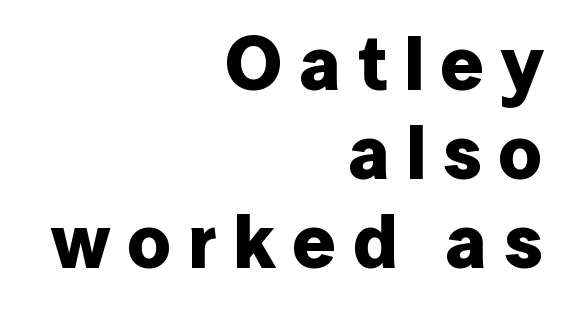
Q: Is the text bold? A: Yes.
Q: Is the text italic (slanted)? A: No, it is upright.
Q: Is the typeface a serif or a sans-serif typeface? A: Sans-serif.
Q: Is the text underlined? A: No.
Q: How is the paragraph aligned? A: Right-aligned.
Q: Is the spacing between letters normal or unusually wide? A: Unusually wide.
Q: Width (condensed, normal, or wide)? A: Normal.
Q: Stroke contrast? A: Low.
Q: x-height? A: Medium.
Q: Monospaced? A: No.
